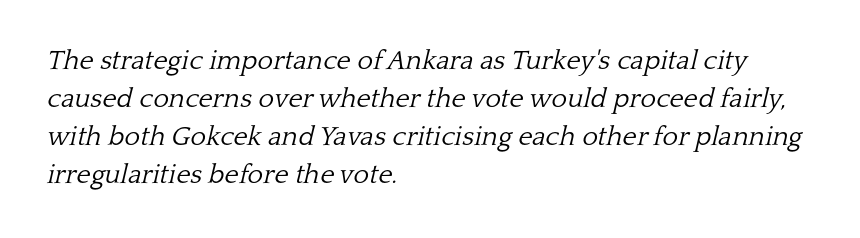
The image shows 27 px text type, italic (leaning right); set left-aligned, normal line spacing (1.41x), normal letter spacing, not underlined.
